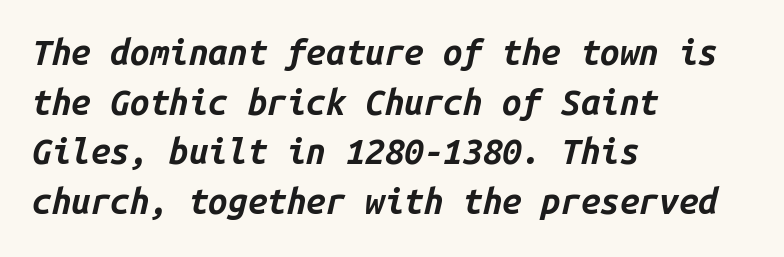
{"italic": "yes", "lean": "right", "slant_degrees": 14, "bold": "yes", "weight": "bold", "width": "normal", "stroke_contrast": "low", "x_height": "medium", "monospaced": "yes", "underline": "no", "align": "left", "line_spacing": "normal", "line_spacing_ratio": 1.42, "letter_spacing": "normal", "letter_spacing_em": 0.0, "glyph_px": 35}
